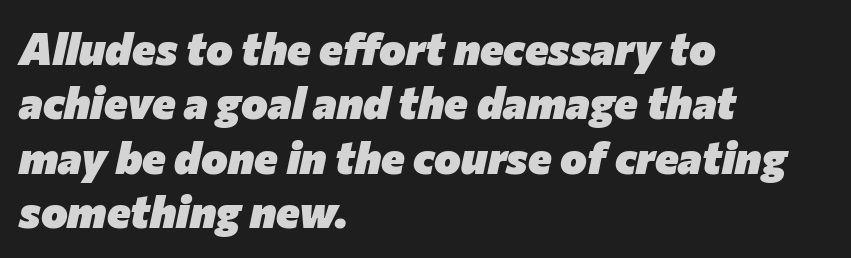
The image shows 45 px heavy type, italic (leaning right); set left-aligned, line spacing 1.21x, normal letter spacing, not underlined; low stroke contrast and a medium x-height.
